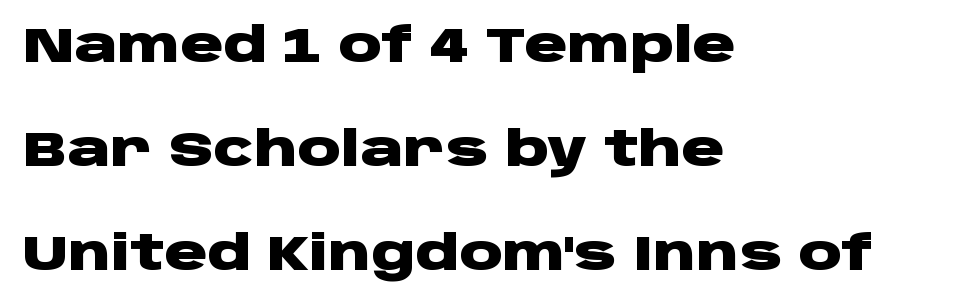
{"serif": "no", "italic": "no", "bold": "yes", "weight": "heavy", "width": "wide", "stroke_contrast": "low", "x_height": "large", "monospaced": "no", "underline": "no", "align": "left", "line_spacing": "loose", "line_spacing_ratio": 2.17, "letter_spacing": "normal", "letter_spacing_em": 0.0, "glyph_px": 48}
